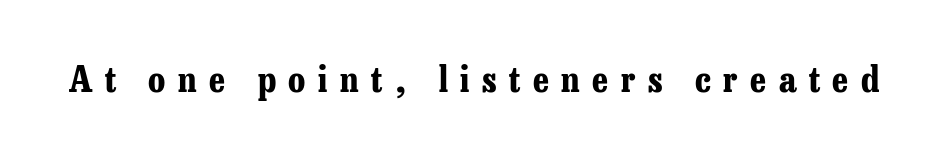
Q: Is the text bold? A: Yes.
Q: Is the text italic (slanted)? A: No, it is upright.
Q: Is the typeface a serif or a sans-serif typeface? A: Serif.
Q: Is the text underlined? A: No.
Q: Is the spacing between letters normal or unusually wide? A: Unusually wide.
Q: Width (condensed, normal, or wide)? A: Condensed.
Q: Stroke contrast? A: Low.
Q: x-height? A: Medium.
Q: Monospaced? A: No.
